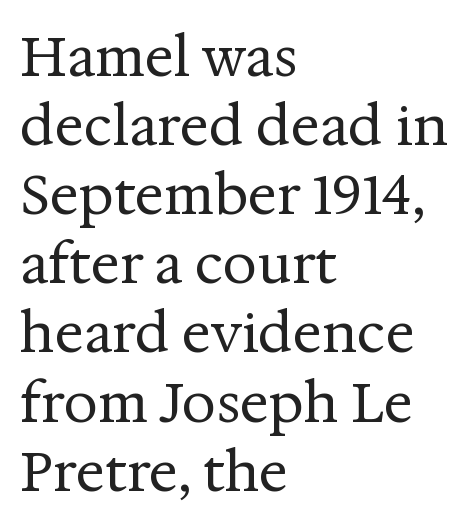
The image shows 54 px regular-weight serif type, upright; set left-aligned, normal line spacing (1.28x), normal letter spacing, not underlined; medium stroke contrast and a medium x-height.
